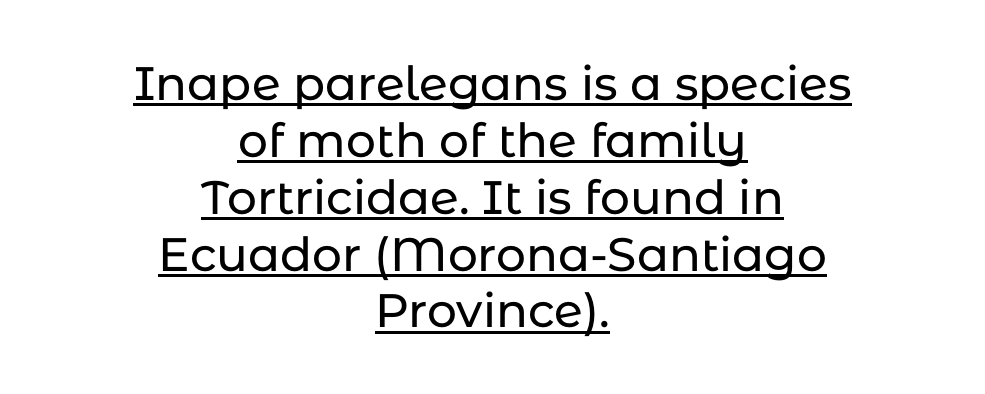
{"serif": "no", "italic": "no", "width": "normal", "stroke_contrast": "low", "x_height": "medium", "monospaced": "no", "underline": "yes", "align": "center", "line_spacing_ratio": 1.21, "letter_spacing": "normal", "letter_spacing_em": 0.0, "glyph_px": 47}
